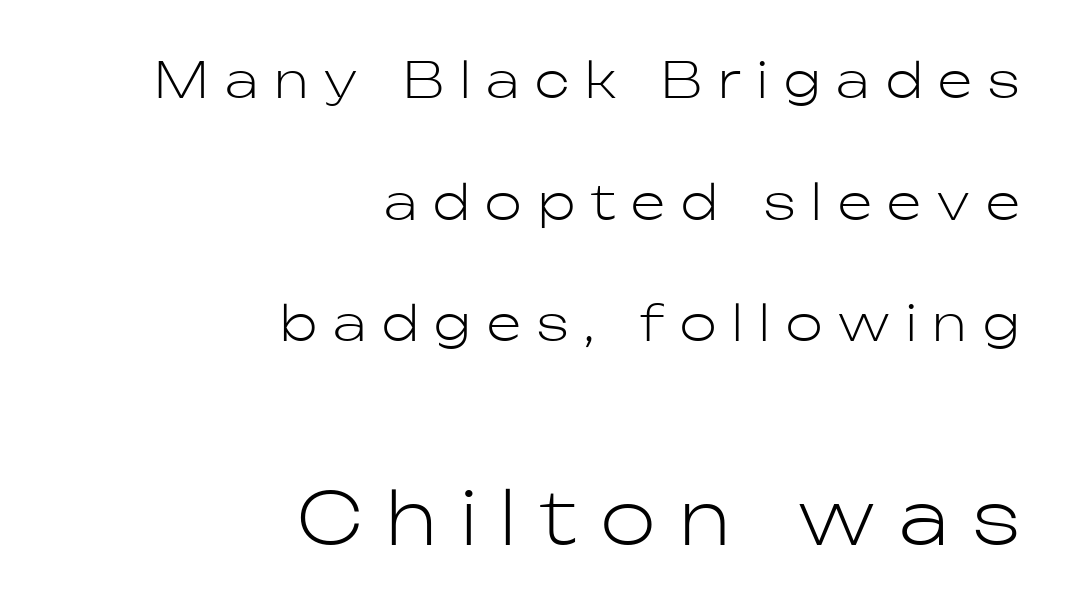
Q: Is the text bold? A: No.
Q: Is the text italic (slanted)? A: No, it is upright.
Q: Is the typeface a serif or a sans-serif typeface? A: Sans-serif.
Q: Is the text underlined? A: No.
Q: How is the paragraph aligned? A: Right-aligned.
Q: Is the spacing between letters normal or unusually wide? A: Unusually wide.
Q: Is the spacing between lines tight, normal or loose? A: Loose.
Q: Which block of text is set in a larger size, the first (top) or the second (bottom)? A: The second (bottom) one.
Q: Width (condensed, normal, or wide)? A: Normal.
Q: Stroke contrast? A: Low.
Q: x-height? A: Medium.
Q: Monospaced? A: No.
